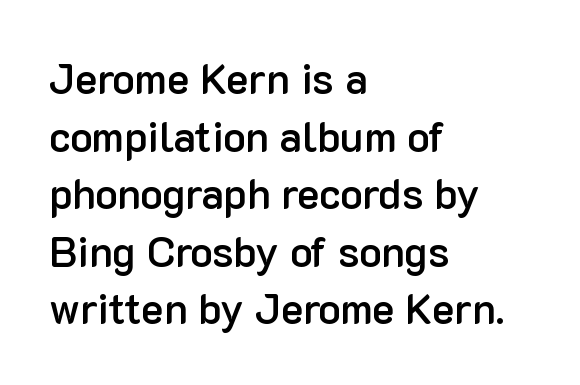
Inter-character spacing is left at the font's built-in metrics. In CSS terms this would be text-align: left. Reading down the column, the eye jumps a familiar distance to each next line. The rendering uses a semibold face; strokes are thickened but not to full bold. Is there any slant? The stems are plumb.
